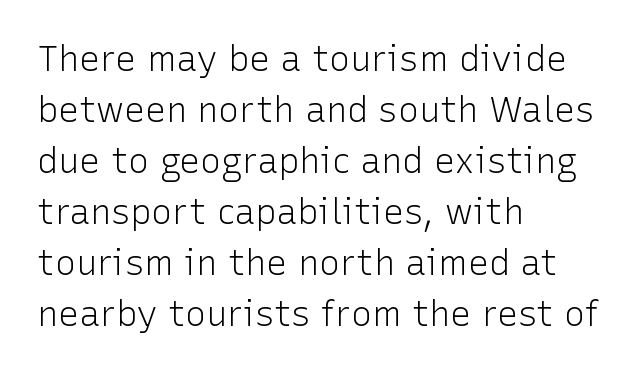
Q: Is the text bold? A: No.
Q: Is the text italic (slanted)? A: No, it is upright.
Q: Is the typeface a serif or a sans-serif typeface? A: Sans-serif.
Q: Is the text underlined? A: No.
Q: How is the paragraph aligned? A: Left-aligned.
Q: Is the spacing between letters normal or unusually wide? A: Normal.
Q: Is the spacing between lines tight, normal or loose? A: Normal.
Q: Width (condensed, normal, or wide)? A: Normal.
Q: Stroke contrast? A: Low.
Q: x-height? A: Medium.
Q: Monospaced? A: No.
